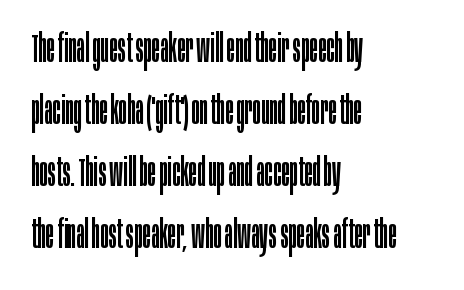
Q: Is the text bold? A: No.
Q: Is the text italic (slanted)? A: No, it is upright.
Q: Is the typeface a serif or a sans-serif typeface? A: Sans-serif.
Q: Is the text underlined? A: No.
Q: How is the paragraph aligned? A: Left-aligned.
Q: Is the spacing between letters normal or unusually wide? A: Normal.
Q: Is the spacing between lines tight, normal or loose? A: Normal.
Q: Width (condensed, normal, or wide)? A: Condensed.
Q: Stroke contrast? A: Low.
Q: x-height? A: Large.
Q: Monospaced? A: No.
